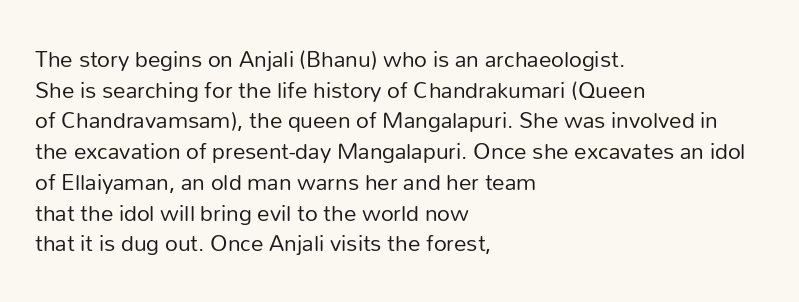
{"italic": "no", "bold": "no", "underline": "no", "align": "left", "line_spacing_ratio": 1.23, "letter_spacing": "normal", "letter_spacing_em": 0.0, "glyph_px": 25}
